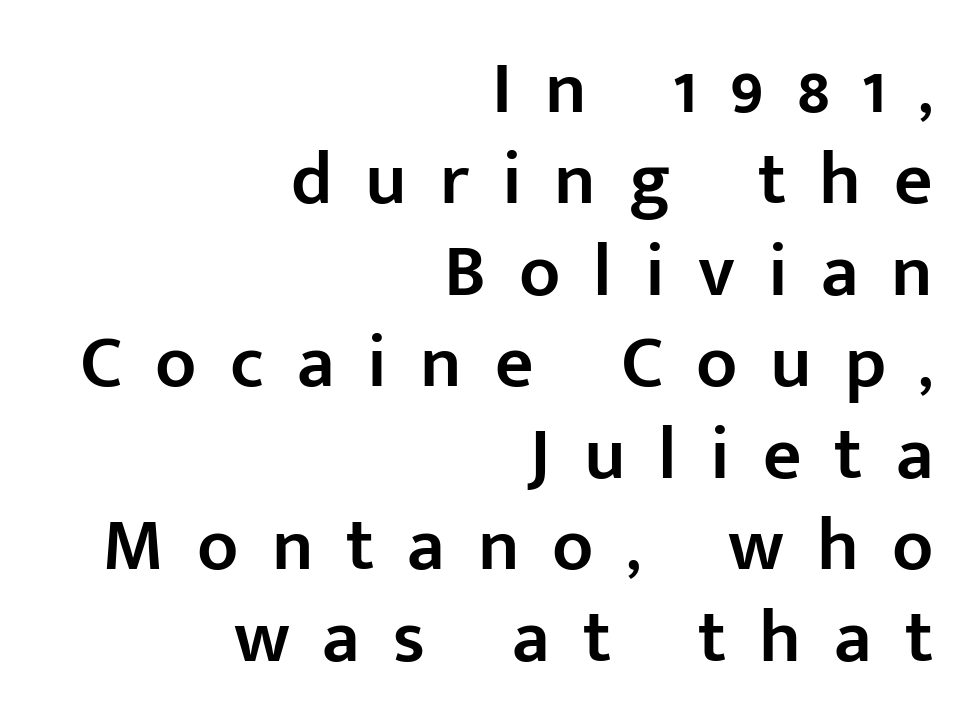
The image shows 75 px semibold sans-serif type, upright; set right-aligned, line spacing 1.22x, unusually wide letter spacing (+0.44 em), not underlined; low stroke contrast and a medium x-height.
